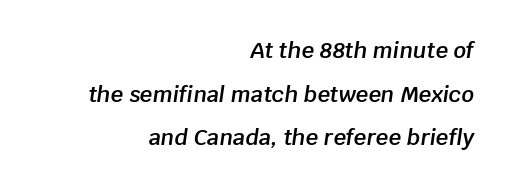
Set as a demibold, roughly 600 on the weight scale. Caption: standard tracking, unaltered. Every row of glyphs terminates at an identical x-position on the right. Every character sits at an angle, as italics do. Type without underlining. Successive baselines arrive slowly, with a big drop between each.
